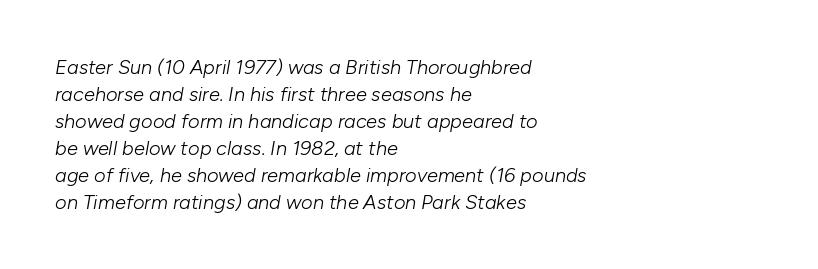
{"italic": "yes", "lean": "right", "slant_degrees": 10, "bold": "no", "underline": "no", "align": "left", "line_spacing": "normal", "line_spacing_ratio": 1.35, "letter_spacing": "normal", "letter_spacing_em": 0.0, "glyph_px": 20}
